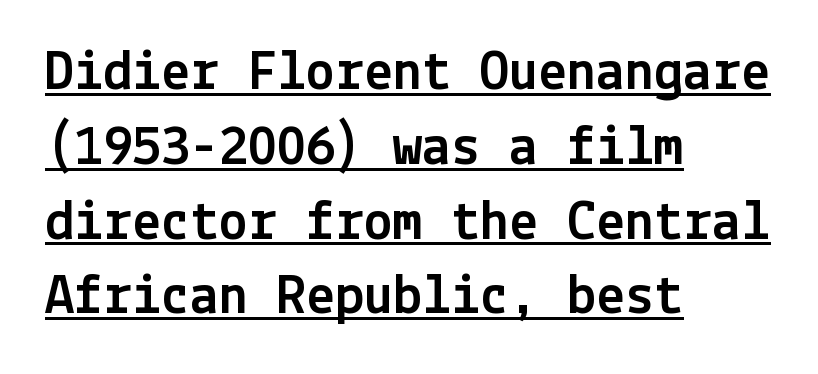
{"serif": "no", "italic": "no", "width": "normal", "x_height": "medium", "underline": "yes", "align": "left", "line_spacing": "normal", "line_spacing_ratio": 1.29, "letter_spacing": "normal", "letter_spacing_em": 0.0, "glyph_px": 58}
